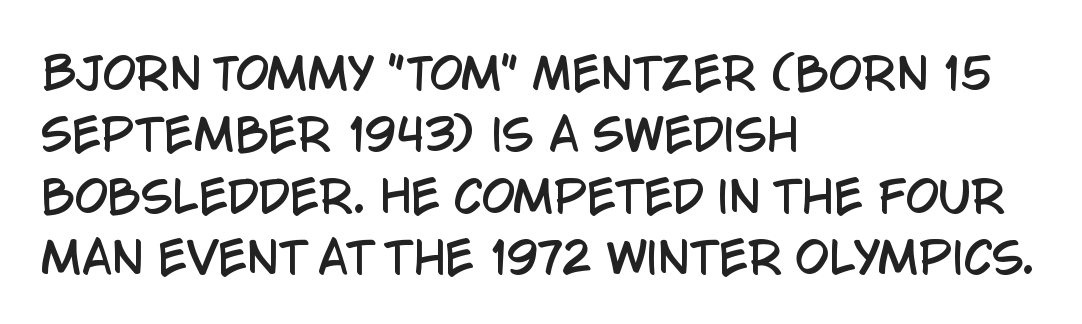
Leading: standard. No extra tracking has been applied to these lines. Unlike italic type, these characters show no tilt at all. Left-aligned paragraph, ragged on the right. Observe the absence of serifs on each vertical stroke in this sample.
